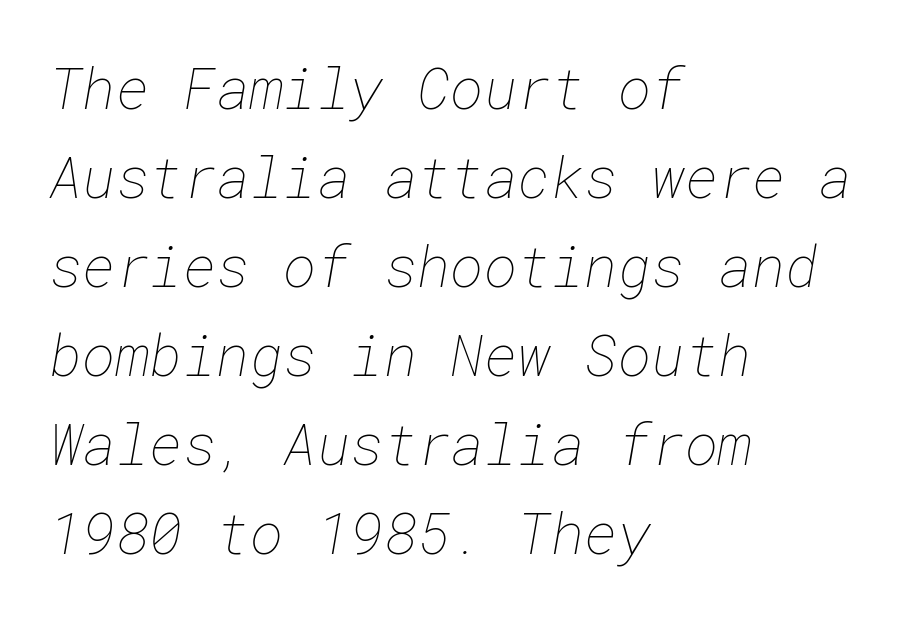
Heaviness? Minimal to ordinary, like unemphasized prose. The vertical gap from one line to the next is medium. Any mark beneath the type? The region is blank. The text block is weighted toward the left margin, trailing off unevenly rightward. Letter spacing: default.
